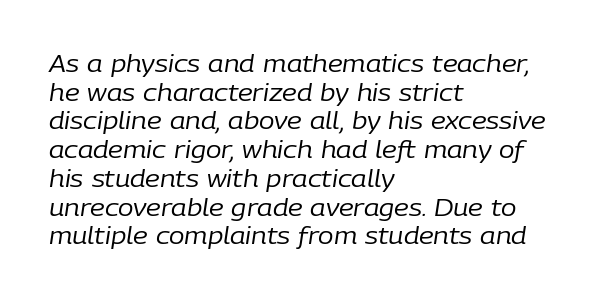
Leftover space on each line is placed entirely after the last word. The line texture is even and compact thanks to regular tracking. No heavy texture on the line: the type isn't bold. The text carries the slant typical of an italic or oblique font.
